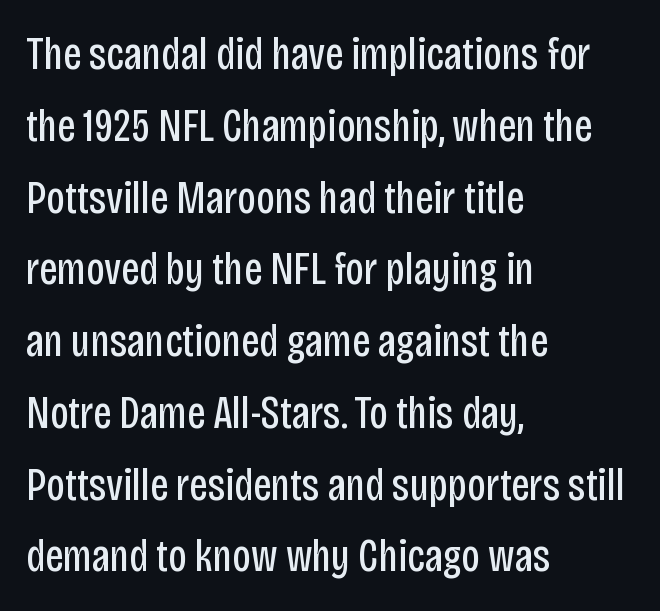
The image shows 46 px regular-weight, condensed sans-serif type, upright; set left-aligned, normal line spacing (1.56x), normal letter spacing, not underlined; low stroke contrast and a large x-height.
